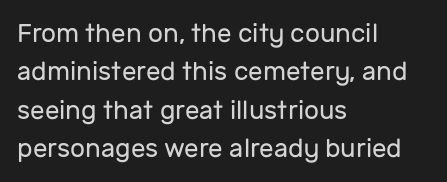
Leftover space on each line is placed entirely after the last word. The font sits on the lighter half of the weight spectrum, regular included. Here the glyphs are tracked normally, forming tight word shapes. Evenly set lines give the paragraph a standard silhouette. The area under the type is left untouched. The letters stand upright; this is a roman face.
